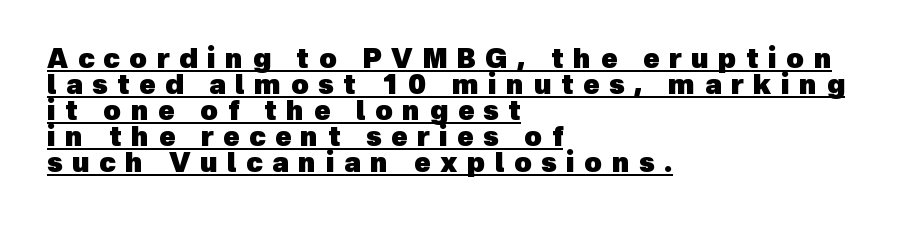
Q: Is the text bold? A: Yes.
Q: Is the text underlined? A: Yes.
Q: How is the paragraph aligned? A: Left-aligned.
Q: Is the spacing between letters normal or unusually wide? A: Unusually wide.
Q: Is the spacing between lines tight, normal or loose? A: Tight.
